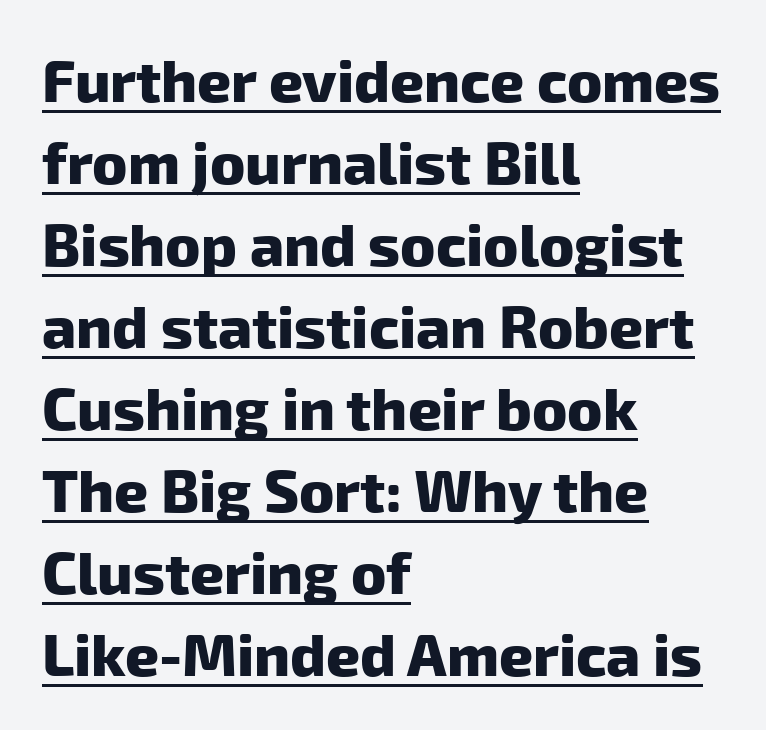
This rendering features underlined lettering. A normal amount of white space separates one row of letters from the next. Honestly, the letter spacing is just normal — you wouldn't notice it. Character widths vary here, with narrow letters taking less room than wide ones.
